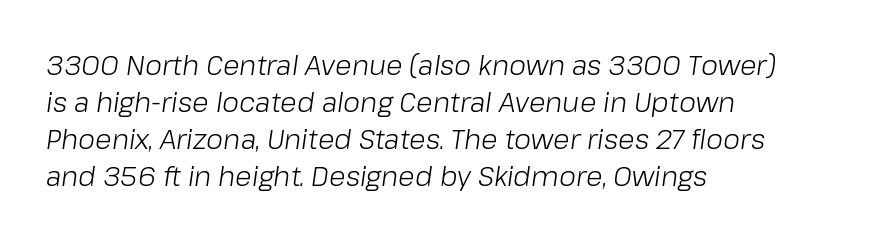
{"italic": "yes", "lean": "right", "slant_degrees": 8, "bold": "no", "underline": "no", "align": "left", "line_spacing": "normal", "line_spacing_ratio": 1.37, "letter_spacing": "normal", "letter_spacing_em": 0.0, "glyph_px": 27}
